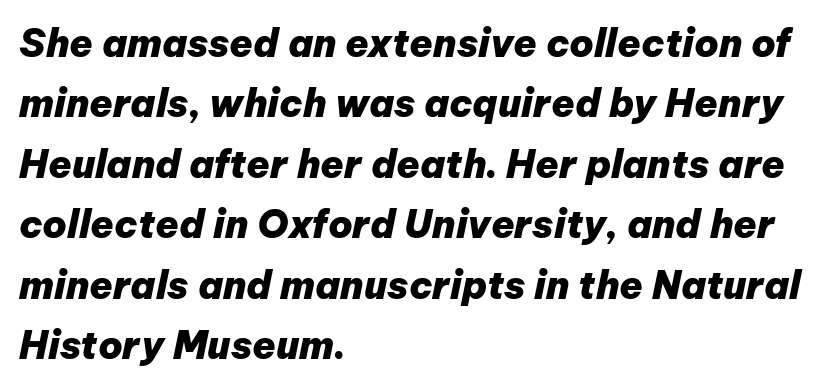
The string is rendered with underlining switched off. Style check: oblique. The font is running at its bold setting. Quick note: interline space is typical. Typeset ragged right — the left edge is the straight one.
